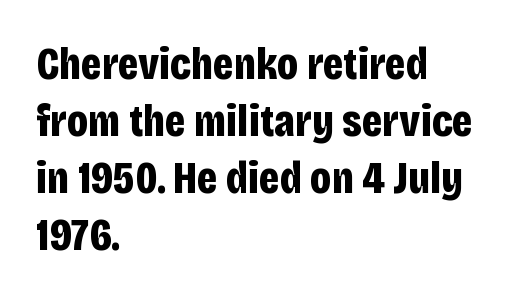
As a designer I'd log this as weight 700, bold. Look at the bottom of the vertical strokes: they stop flat, with no serifs. Here the designer chose a conventional face with non-uniform glyph widths. Letter spacing: default. You can tell it's not italic because the verticals are truly vertical. The glyphs are unaccompanied by any horizontal stroke below them.
